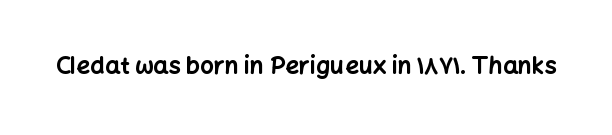
{"italic": "no", "bold": "yes", "underline": "no", "letter_spacing": "normal", "letter_spacing_em": 0.0, "glyph_px": 24}
